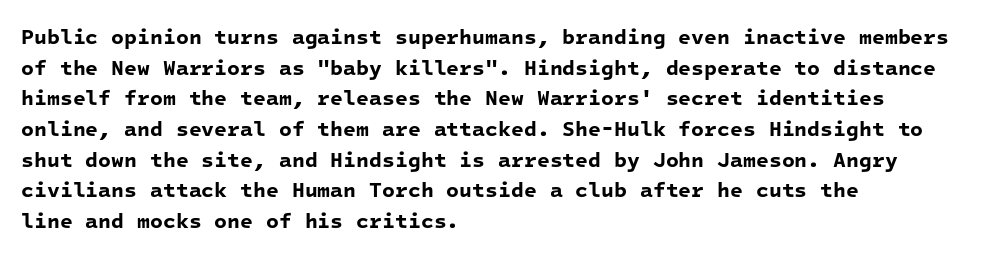
{"bold": "yes", "underline": "no", "align": "left", "line_spacing": "normal", "line_spacing_ratio": 1.46, "letter_spacing": "normal", "letter_spacing_em": 0.0, "glyph_px": 21}
